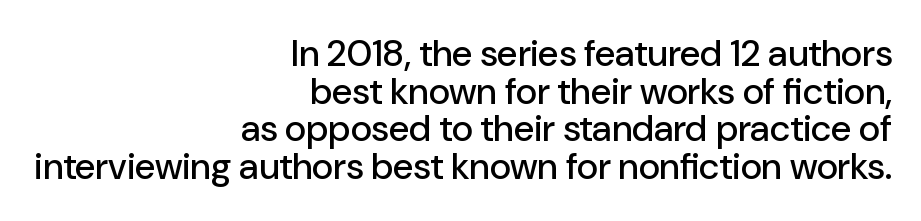
Q: Is the text italic (slanted)? A: No, it is upright.
Q: Is the typeface a serif or a sans-serif typeface? A: Sans-serif.
Q: Is the text underlined? A: No.
Q: How is the paragraph aligned? A: Right-aligned.
Q: Is the spacing between letters normal or unusually wide? A: Normal.
Q: Is the spacing between lines tight, normal or loose? A: Tight.
Q: Width (condensed, normal, or wide)? A: Normal.
Q: Stroke contrast? A: Low.
Q: x-height? A: Medium.
Q: Monospaced? A: No.
